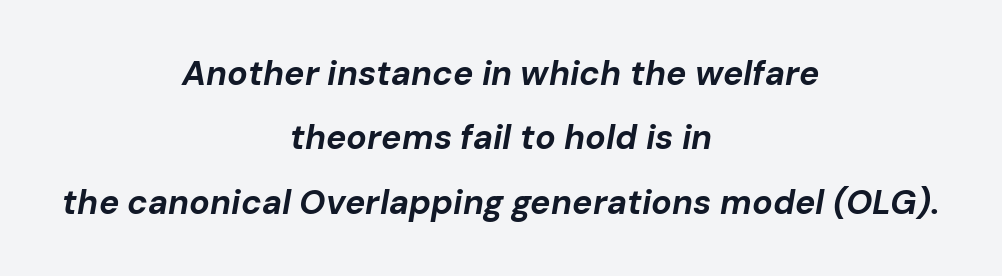
{"italic": "yes", "lean": "right", "slant_degrees": 10, "bold": "yes", "weight": "bold", "width": "normal", "stroke_contrast": "low", "x_height": "medium", "monospaced": "no", "underline": "no", "align": "center", "line_spacing_ratio": 1.89, "letter_spacing": "normal", "letter_spacing_em": 0.0, "glyph_px": 34}
